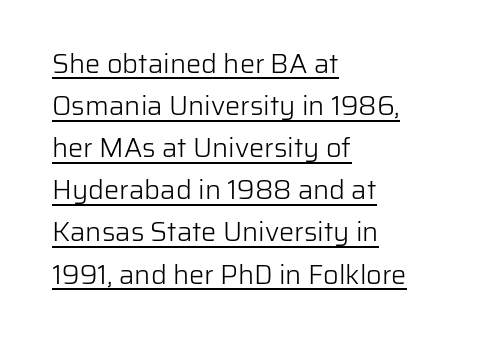
{"italic": "no", "bold": "no", "underline": "yes", "align": "left", "line_spacing": "normal", "line_spacing_ratio": 1.56, "letter_spacing": "normal", "letter_spacing_em": 0.0, "glyph_px": 27}
